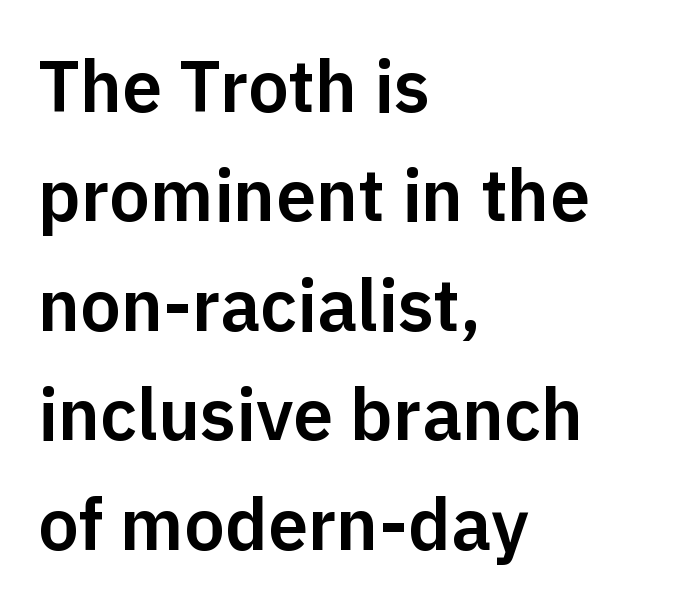
The lines in this sample share a left origin and differ only in where they stop. The passage shown is typeset with a sans-serif family. Words float on clear page, feet unadorned. Ordinary non-slanted type is in use. The rendering keeps characters at their native spacing.
